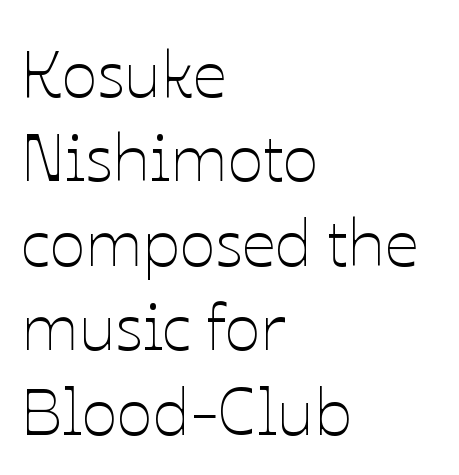
The zone under the glyphs is completely vacant. A typesetter would call this proportional, since set widths differ per character. Leading matches the norm, producing a regular column. The type sits square on the baseline with zero lean. Nobody touched the tracking dial on this one. The strokes are not fattened; the text isn't bold.
